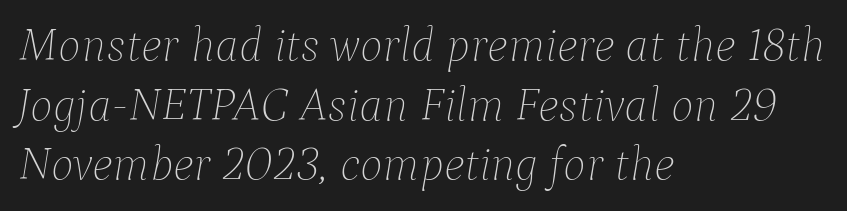
{"italic": "yes", "lean": "right", "slant_degrees": 9, "bold": "no", "weight": "thin", "width": "normal", "stroke_contrast": "low", "x_height": "medium", "monospaced": "no", "underline": "no", "align": "left", "line_spacing_ratio": 1.24, "letter_spacing": "normal", "letter_spacing_em": 0.0, "glyph_px": 48}
